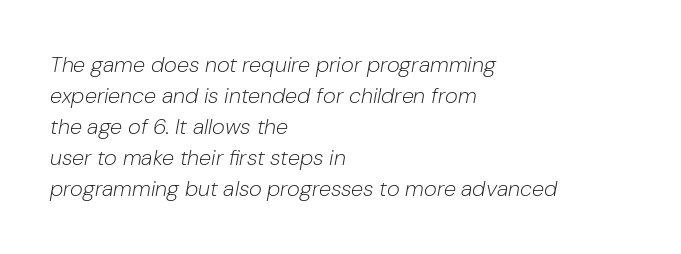
Every row of glyphs begins at an identical x-position on the left. Vertical spacing — default. Rule under the text: the space is simply empty. Tracking value appears to be zero — textbook default spacing.
